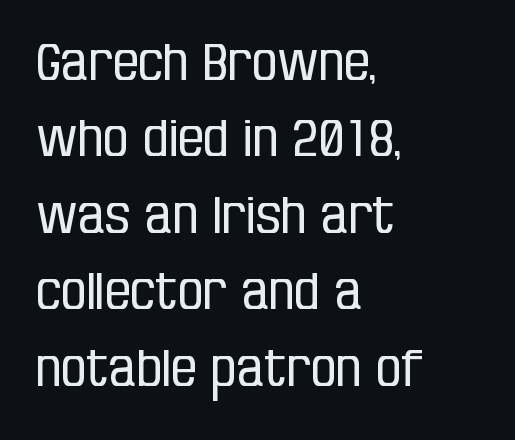
If you measured baseline to baseline, you'd find a middling distance. The passage is arranged the way most books set body copy — flush left. Underlining? Definitely not there. Upright lettering throughout.
